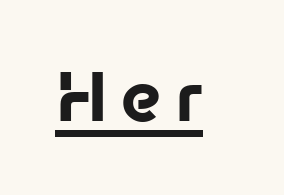
Q: Is the text bold? A: Yes.
Q: Is the text italic (slanted)? A: No, it is upright.
Q: Is the typeface a serif or a sans-serif typeface? A: Sans-serif.
Q: Is the text underlined? A: Yes.
Q: Width (condensed, normal, or wide)? A: Normal.
Q: Stroke contrast? A: Low.
Q: x-height? A: Medium.
Q: Monospaced? A: No.
